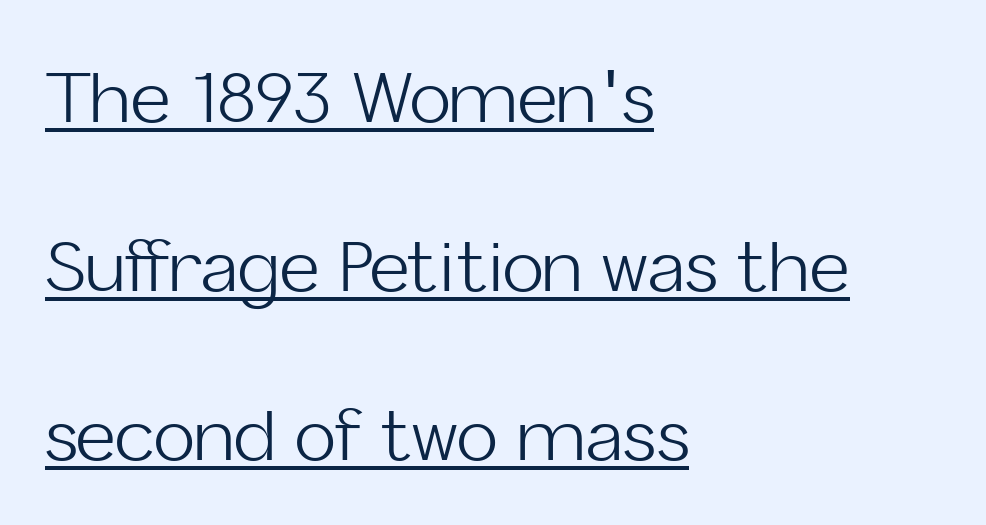
Does the type have serifs? No, each stem ends abruptly. A great deal of white space separates one row of letters from the next. The letterforms sit at book weight or below. Beneath each row of characters lies a ruled line.
